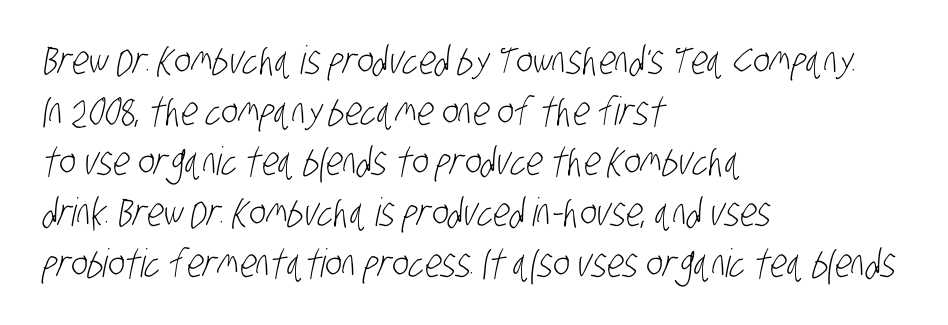
If you drew a ruler down the left edge, every line would touch it. The rendering uses a moderate line-height, typical for paragraphs. Serif or sans? Sans — the stroke terminals are bare. Descenders are the only things crossing below the line. The gaps between neighbouring characters are ordinary and unremarkable. Character widths vary here, with narrow letters taking less room than wide ones.
